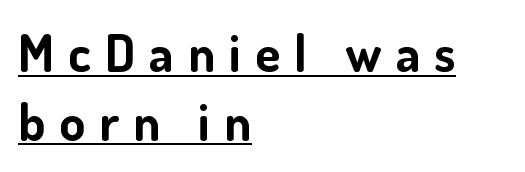
The image shows 52 px bold sans-serif type, upright; set left-aligned, normal line spacing (1.32x), unusually wide letter spacing (+0.27 em), underlined; low stroke contrast and a small x-height.
